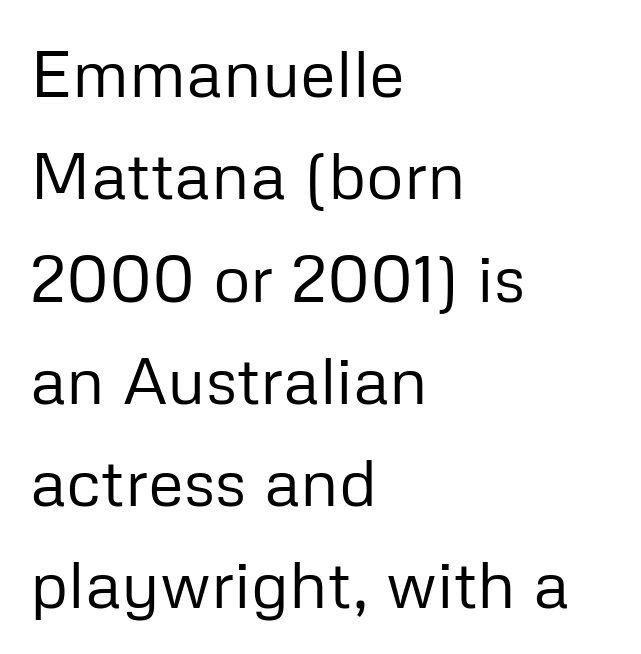
Q: Is the text bold? A: No.
Q: Is the text italic (slanted)? A: No, it is upright.
Q: Is the typeface a serif or a sans-serif typeface? A: Sans-serif.
Q: Is the text underlined? A: No.
Q: How is the paragraph aligned? A: Left-aligned.
Q: Is the spacing between letters normal or unusually wide? A: Normal.
Q: Is the spacing between lines tight, normal or loose? A: Normal.
Q: Width (condensed, normal, or wide)? A: Normal.
Q: Stroke contrast? A: Low.
Q: x-height? A: Medium.
Q: Monospaced? A: No.
